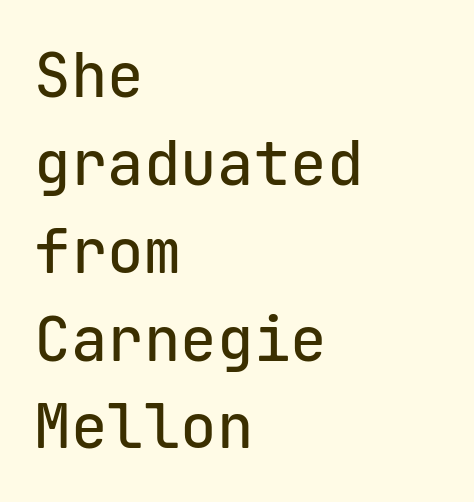
The image shows 61 px sans-serif type, upright, monospaced; set left-aligned, normal line spacing (1.44x), normal letter spacing, not underlined; low stroke contrast and a medium x-height.
